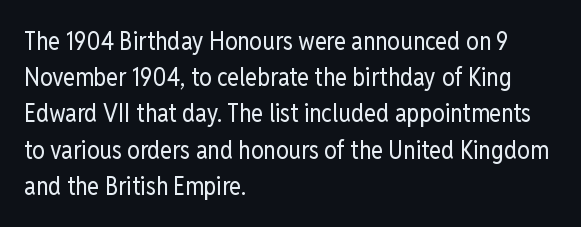
The image shows 25 px text type, upright; set left-aligned, normal line spacing (1.45x), normal letter spacing, not underlined.
